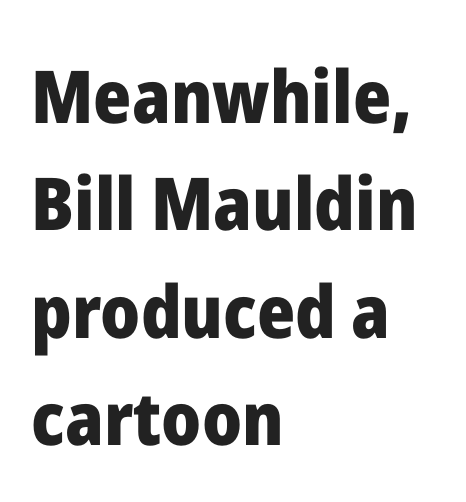
The image shows 73 px heavy sans-serif type, upright; set left-aligned, normal line spacing (1.47x), normal letter spacing, not underlined; low stroke contrast and a medium x-height.
